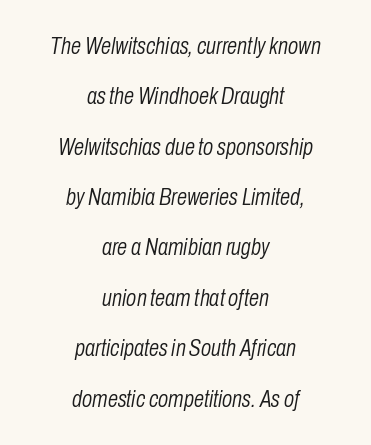
Q: Is the text bold? A: No.
Q: Is the text italic (slanted)? A: Yes, it leans right by about 10 degrees.
Q: Is the text underlined? A: No.
Q: How is the paragraph aligned? A: Centered.
Q: Is the spacing between letters normal or unusually wide? A: Normal.
Q: Is the spacing between lines tight, normal or loose? A: Loose.
